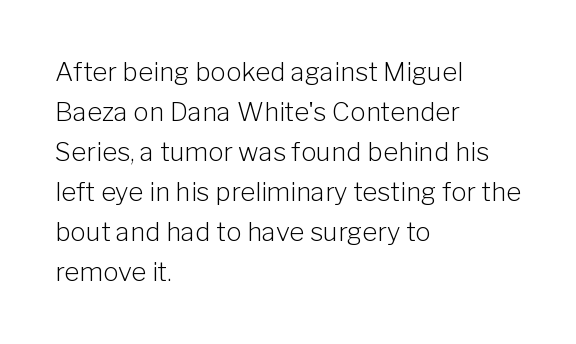
{"italic": "no", "bold": "no", "underline": "no", "align": "left", "line_spacing": "normal", "line_spacing_ratio": 1.54, "letter_spacing": "normal", "letter_spacing_em": 0.0, "glyph_px": 26}
